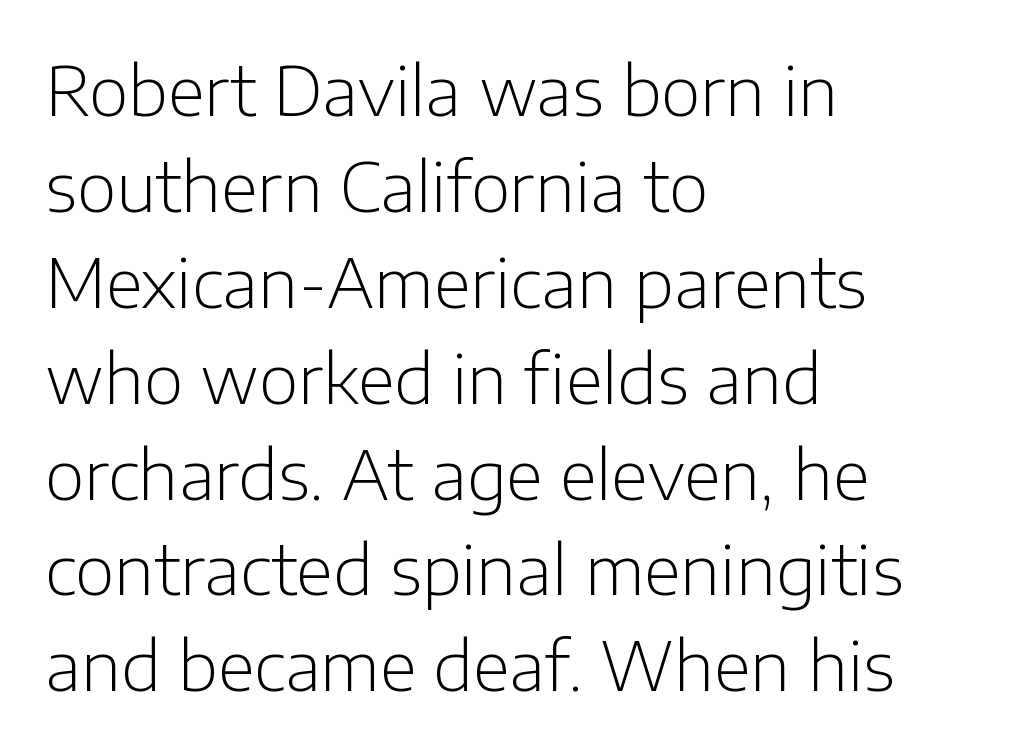
The glyphs in this specimen are sans serif. This reads as an unemphasized weight, regular at the heaviest. These lines stack with their left ends in a neat column. This is the regular roman posture of the typeface. The leading is moderate, giving the passage an even texture. A typesetter would call this proportional, since set widths differ per character.
